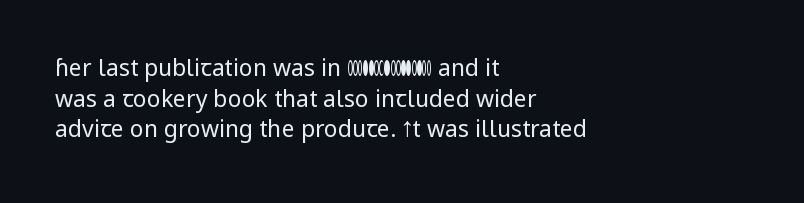
Q: Is the text bold? A: No.
Q: Is the text italic (slanted)? A: No, it is upright.
Q: Is the text underlined? A: No.
Q: How is the paragraph aligned? A: Left-aligned.
Q: Is the spacing between letters normal or unusually wide? A: Normal.
Q: Is the spacing between lines tight, normal or loose? A: Normal.
